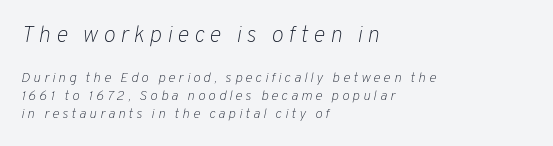
Horizontal bands of white between lines are of average thickness. Horizontal alignment here is leftward, the default for most running prose. Lines of text with bare space underneath. The text carries the slant typical of an italic or oblique font. This layout puts the oversized block above and the modest block below.
